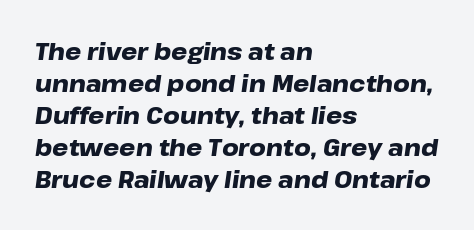
The image shows 23 px bold type, italic (leaning right); set left-aligned, normal line spacing (1.39x), normal letter spacing, not underlined.
